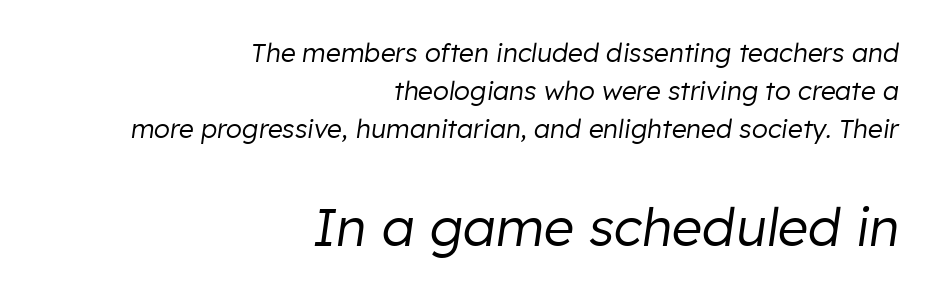
{"italic": "yes", "lean": "right", "slant_degrees": 8, "bold": "no", "weight": "regular", "width": "normal", "stroke_contrast": "low", "x_height": "medium", "monospaced": "no", "underline": "no", "align": "right", "line_spacing": "normal", "line_spacing_ratio": 1.47, "letter_spacing": "normal", "letter_spacing_em": 0.0, "larger_block": "second", "size_ratio": 2.04, "glyph_px": 53}
